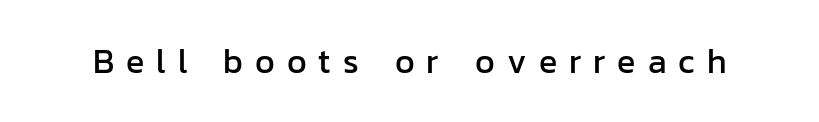
{"serif": "no", "italic": "no", "width": "normal", "stroke_contrast": "low", "x_height": "medium", "monospaced": "no", "underline": "no", "letter_spacing": "wide", "letter_spacing_em": 0.35, "glyph_px": 34}
